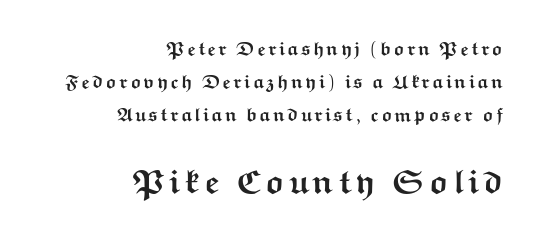
Does the bottom block carry the larger type? Yes, it does. The lettering stays uniformly vertical, giving the passage a roman look. Serifs: no, the terminals of the letterforms are clean. Just letters on the line, the space beneath them empty. Think of a printed novel: that variable character pitch is what you see here.
